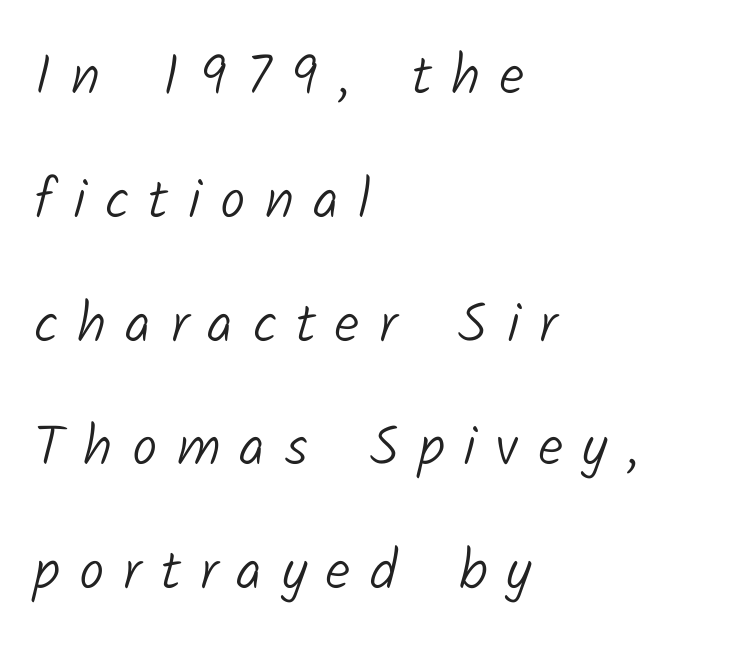
{"serif": "no", "bold": "no", "weight": "light", "width": "normal", "stroke_contrast": "low", "x_height": "medium", "monospaced": "no", "underline": "no", "align": "left", "line_spacing": "loose", "line_spacing_ratio": 2.21, "letter_spacing": "wide", "letter_spacing_em": 0.35, "glyph_px": 56}
